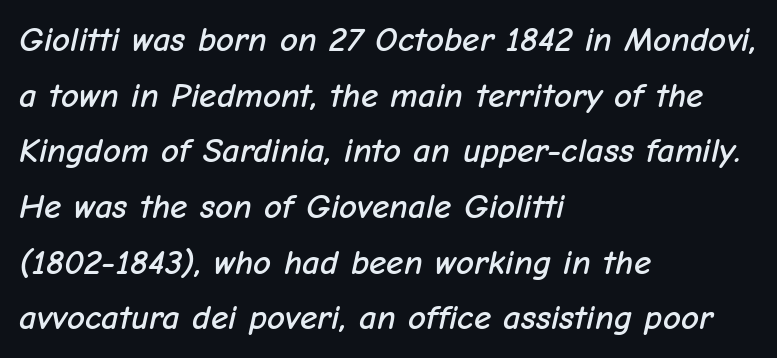
The image shows 35 px text type, italic (leaning right); set left-aligned, normal line spacing (1.59x), normal letter spacing, not underlined; low stroke contrast and a medium x-height.
